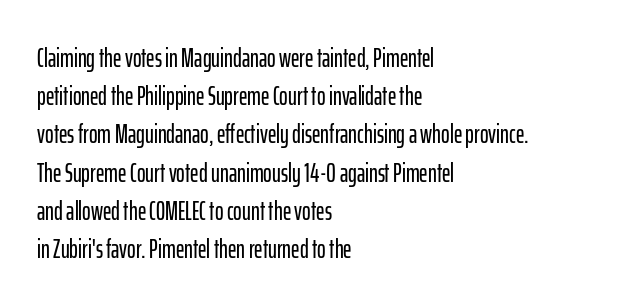
{"italic": "no", "underline": "no", "align": "left", "line_spacing": "normal", "line_spacing_ratio": 1.47, "letter_spacing": "normal", "letter_spacing_em": 0.0, "glyph_px": 26}
